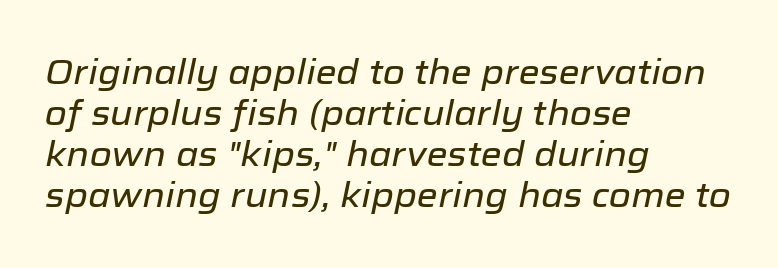
Q: Is the text italic (slanted)? A: Yes, it leans right by about 12 degrees.
Q: Is the text underlined? A: No.
Q: How is the paragraph aligned? A: Left-aligned.
Q: Is the spacing between letters normal or unusually wide? A: Normal.
Q: Width (condensed, normal, or wide)? A: Normal.
Q: Stroke contrast? A: Low.
Q: x-height? A: Medium.
Q: Monospaced? A: No.
